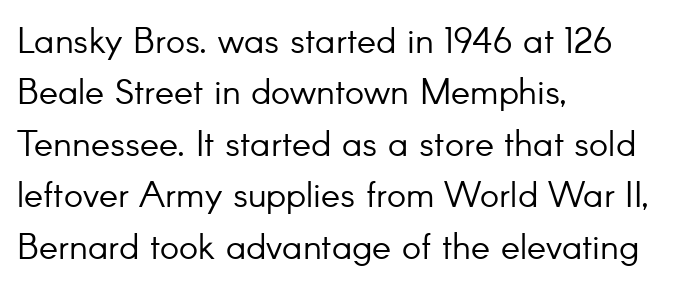
Q: Is the text bold? A: No.
Q: Is the text italic (slanted)? A: No, it is upright.
Q: Is the typeface a serif or a sans-serif typeface? A: Sans-serif.
Q: Is the text underlined? A: No.
Q: How is the paragraph aligned? A: Left-aligned.
Q: Is the spacing between letters normal or unusually wide? A: Normal.
Q: Is the spacing between lines tight, normal or loose? A: Normal.
Q: Width (condensed, normal, or wide)? A: Normal.
Q: Stroke contrast? A: Low.
Q: x-height? A: Small.
Q: Monospaced? A: No.
